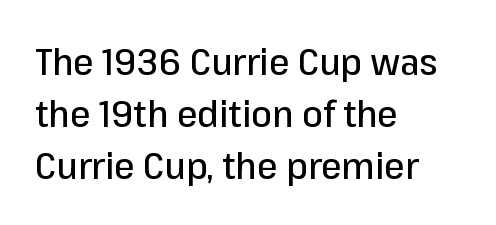
Q: Is the text italic (slanted)? A: No, it is upright.
Q: Is the typeface a serif or a sans-serif typeface? A: Sans-serif.
Q: Is the text underlined? A: No.
Q: How is the paragraph aligned? A: Left-aligned.
Q: Is the spacing between letters normal or unusually wide? A: Normal.
Q: Is the spacing between lines tight, normal or loose? A: Normal.
Q: Width (condensed, normal, or wide)? A: Normal.
Q: Stroke contrast? A: Low.
Q: x-height? A: Medium.
Q: Monospaced? A: No.
